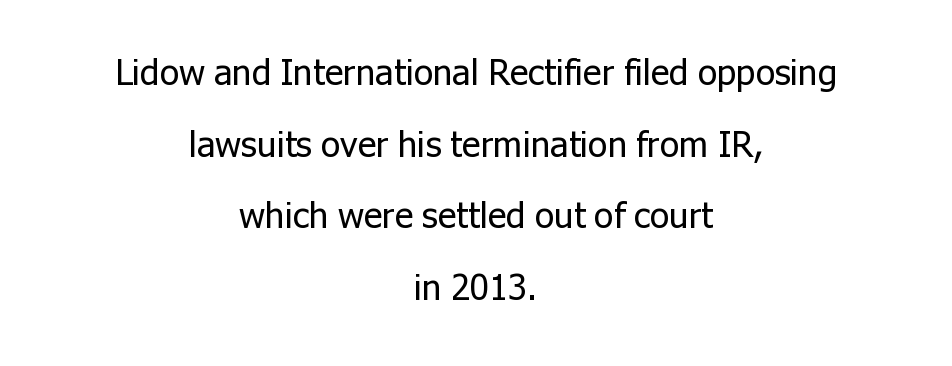
The image shows 36 px regular-weight sans-serif type, upright; set centered, loose line spacing (1.99x), normal letter spacing, not underlined; low stroke contrast and a medium x-height.
